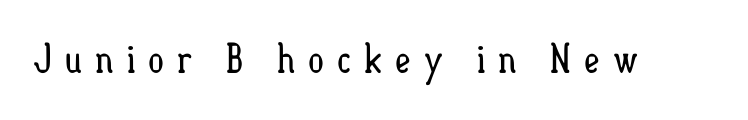
Upright lettering throughout. The characters are drawn with everyday or finer stroke widths. Each letter keeps its own natural width here, so spacing adapts to shape. Anything drawn beneath the words? Only blank space.
